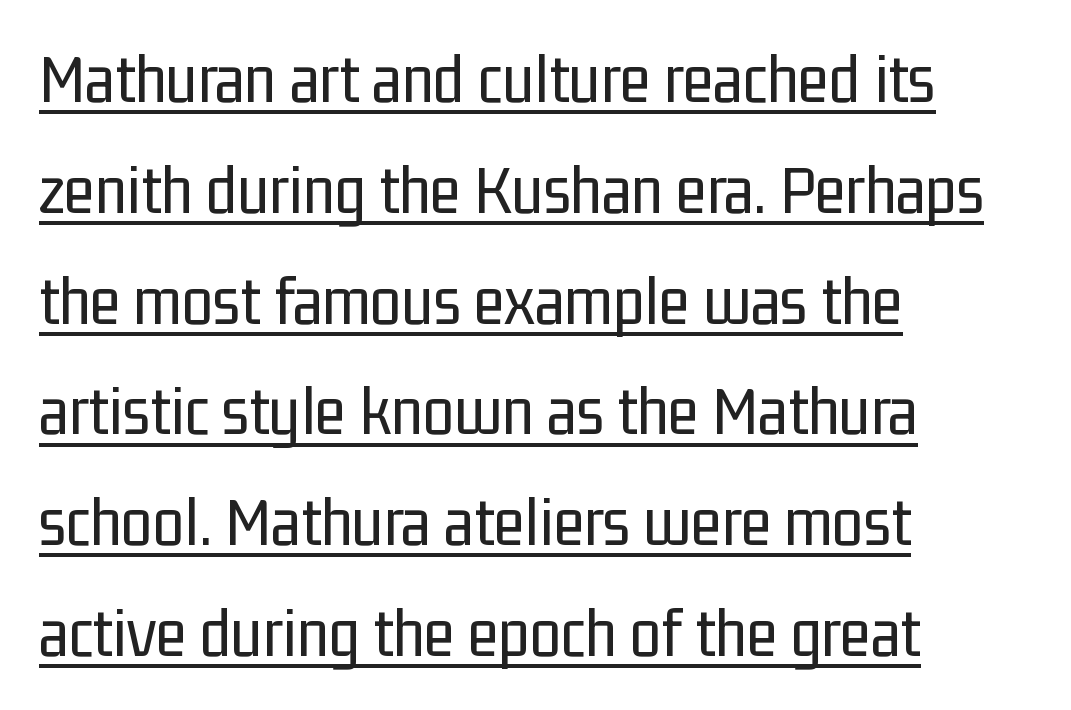
The words here are underlined. Vertical stems look standard width or narrower in stroke. Here the designer chose a conventional face with non-uniform glyph widths. Here the glyphs are tracked normally, forming tight word shapes.
